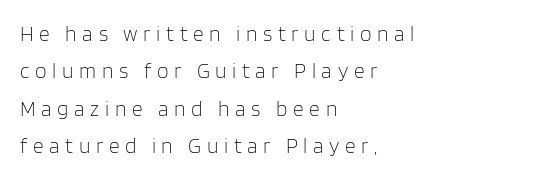
{"italic": "no", "bold": "no", "underline": "no", "align": "left", "line_spacing_ratio": 1.78, "letter_spacing": "wide", "letter_spacing_em": 0.27, "glyph_px": 21}
